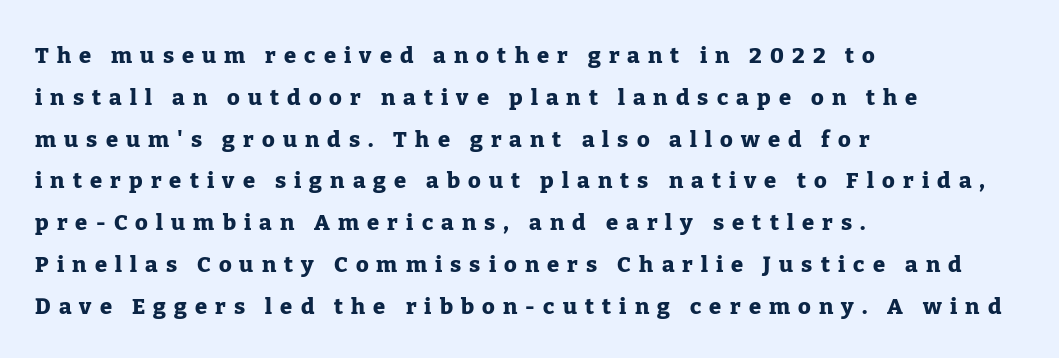
The image shows 22 px bold type, upright; set left-aligned, loose line spacing (1.9x), unusually wide letter spacing (+0.37 em), not underlined.
